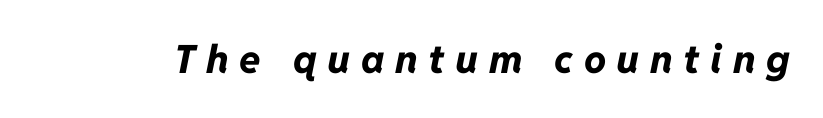
{"italic": "yes", "lean": "right", "slant_degrees": 11, "bold": "yes", "weight": "bold", "width": "normal", "stroke_contrast": "low", "x_height": "medium", "monospaced": "no", "underline": "no", "letter_spacing": "wide", "letter_spacing_em": 0.27, "glyph_px": 39}
